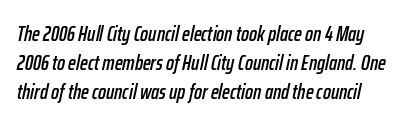
Q: Is the text italic (slanted)? A: Yes, it leans right by about 12 degrees.
Q: Is the text underlined? A: No.
Q: Is the spacing between letters normal or unusually wide? A: Normal.
Q: Is the spacing between lines tight, normal or loose? A: Normal.
